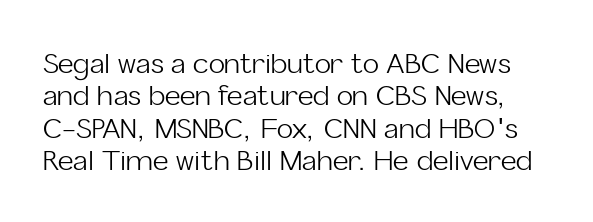
{"italic": "no", "bold": "no", "underline": "no", "line_spacing_ratio": 1.2, "letter_spacing": "normal", "letter_spacing_em": 0.0, "glyph_px": 27}
